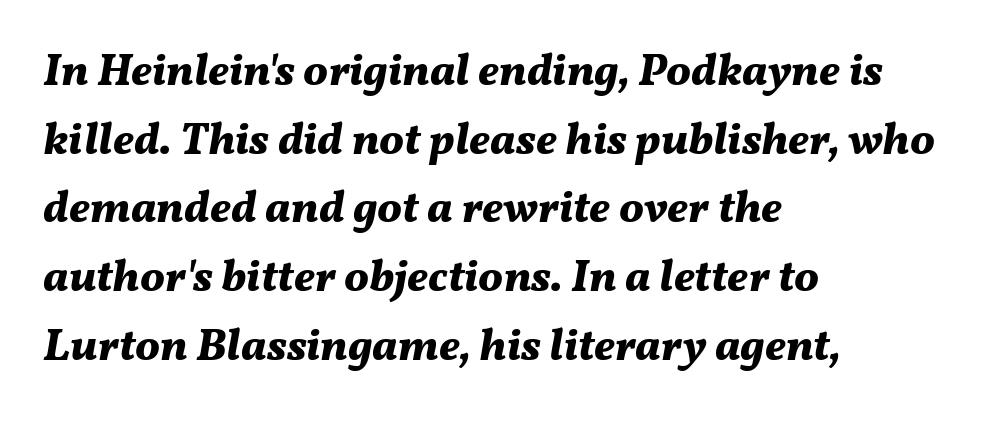
The image shows 44 px bold type, italic (leaning right); set left-aligned, normal line spacing (1.56x), normal letter spacing, not underlined; medium stroke contrast and a medium x-height.
